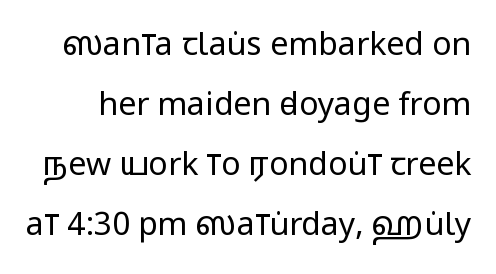
The image shows 32 px regular-weight, condensed sans-serif type, upright; set line spacing 1.87x, normal letter spacing, not underlined; low stroke contrast and a large x-height.
